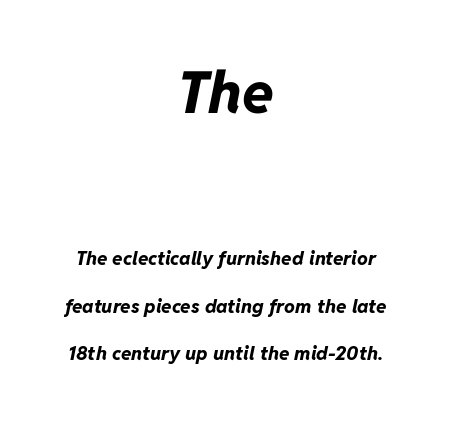
The image shows 58 px bold type, italic (leaning right); set centered, loose line spacing (2.5x), normal letter spacing, not underlined; the first (top) block is 3.05x larger; low stroke contrast and a medium x-height.
